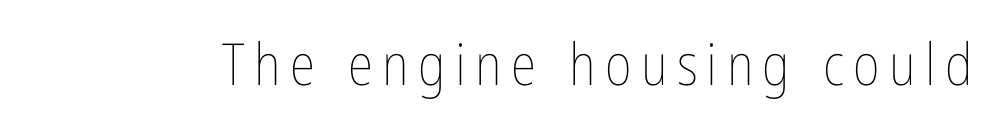
{"italic": "no", "bold": "no", "weight": "thin", "width": "condensed", "stroke_contrast": "low", "x_height": "medium", "monospaced": "no", "underline": "no", "glyph_px": 58}
